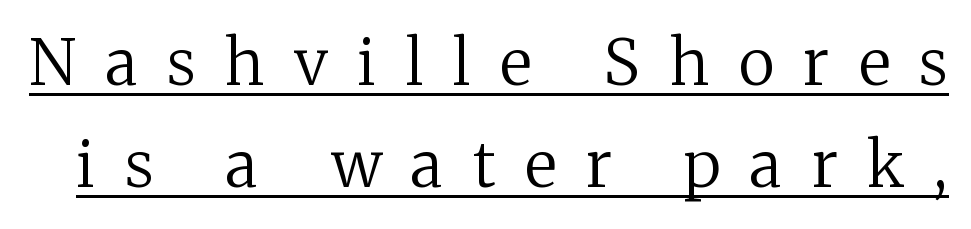
The image shows 63 px regular-weight serif type, upright; set normal line spacing (1.62x), unusually wide letter spacing (+0.47 em), underlined; medium stroke contrast and a medium x-height.
